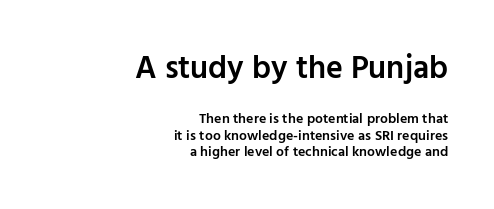
The image shows 32 px semibold sans-serif type, upright; set right-aligned, line spacing 1.18x, normal letter spacing, not underlined; the first (top) block is 2.29x larger; low stroke contrast and a medium x-height.
